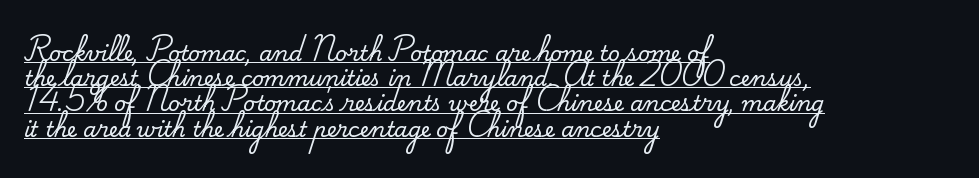
Is the letter spacing exaggerated? No — it looks like the ordinary default. The sample's only ornament is a line tracing under the words. Compared with a centered layout, this one pins lines to the left instead.
